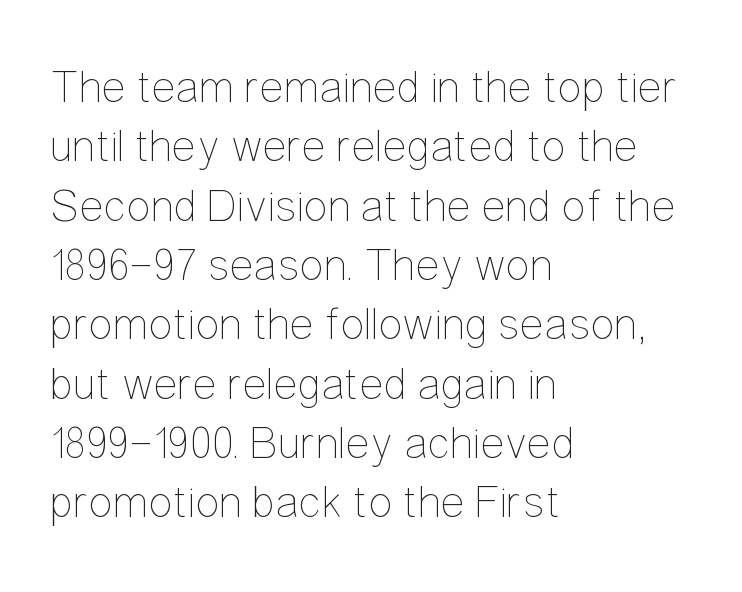
The image shows 46 px thin, condensed type, upright; set left-aligned, normal line spacing (1.29x), normal letter spacing, not underlined; low stroke contrast and a medium x-height.
